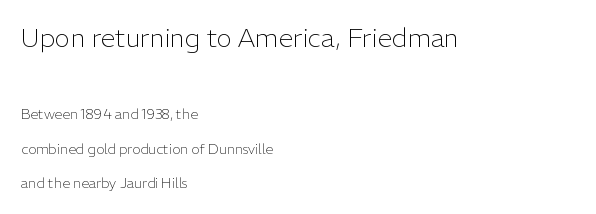
The image shows 26 px text type, upright; set left-aligned, loose line spacing (2.45x), normal letter spacing, not underlined; the first (top) block is 1.86x larger.
